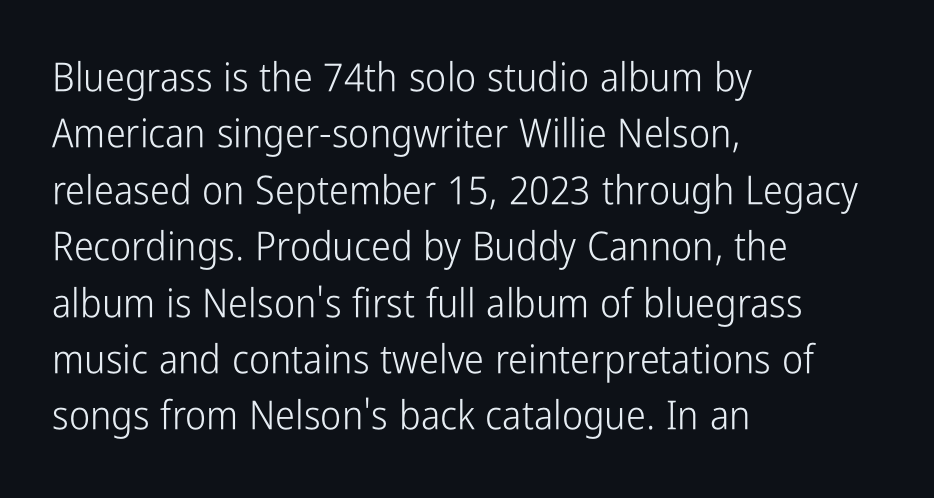
Q: Is the text bold? A: No.
Q: Is the text italic (slanted)? A: No, it is upright.
Q: Is the typeface a serif or a sans-serif typeface? A: Sans-serif.
Q: Is the text underlined? A: No.
Q: How is the paragraph aligned? A: Left-aligned.
Q: Is the spacing between letters normal or unusually wide? A: Normal.
Q: Is the spacing between lines tight, normal or loose? A: Normal.
Q: Width (condensed, normal, or wide)? A: Condensed.
Q: Stroke contrast? A: Low.
Q: x-height? A: Medium.
Q: Monospaced? A: No.
